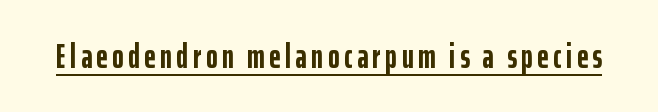
Q: Is the text bold? A: Yes.
Q: Is the text italic (slanted)? A: No, it is upright.
Q: Is the typeface a serif or a sans-serif typeface? A: Sans-serif.
Q: Is the text underlined? A: Yes.
Q: Width (condensed, normal, or wide)? A: Condensed.
Q: Stroke contrast? A: Low.
Q: x-height? A: Medium.
Q: Monospaced? A: No.
